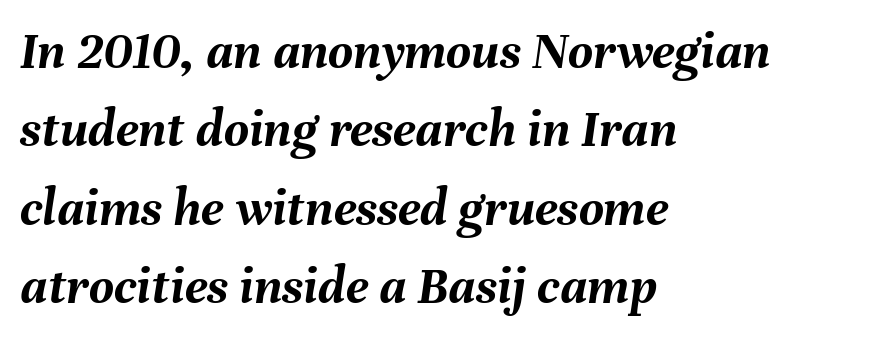
{"italic": "yes", "lean": "right", "slant_degrees": 8, "bold": "yes", "weight": "semibold", "width": "normal", "stroke_contrast": "medium", "x_height": "medium", "monospaced": "no", "underline": "no", "align": "left", "line_spacing": "normal", "line_spacing_ratio": 1.45, "letter_spacing": "normal", "letter_spacing_em": 0.0, "glyph_px": 54}
